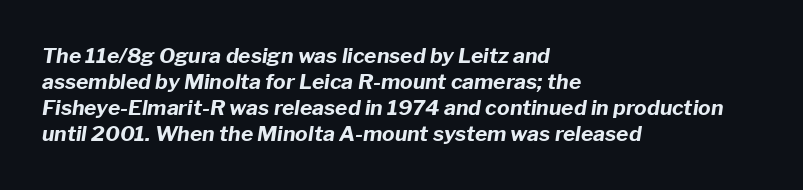
Q: Is the text bold? A: Yes.
Q: Is the text italic (slanted)? A: Yes, it leans right by about 8 degrees.
Q: Is the text underlined? A: No.
Q: How is the paragraph aligned? A: Left-aligned.
Q: Is the spacing between letters normal or unusually wide? A: Normal.
